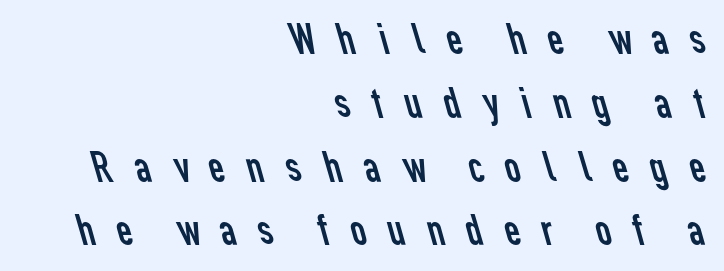
Varying glyph widths throughout — classic text-font behaviour. Weight class: somewhere from thin through regular. Leading: standard. Glyph-to-glyph distance is far greater than everyday printed text. The rag falls on the left side of this text block.
